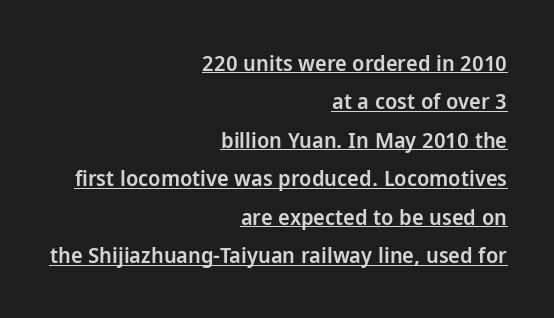
Q: Is the text bold? A: Semi-bold.
Q: Is the text italic (slanted)? A: No, it is upright.
Q: Is the text underlined? A: Yes.
Q: How is the paragraph aligned? A: Right-aligned.
Q: Is the spacing between letters normal or unusually wide? A: Normal.
